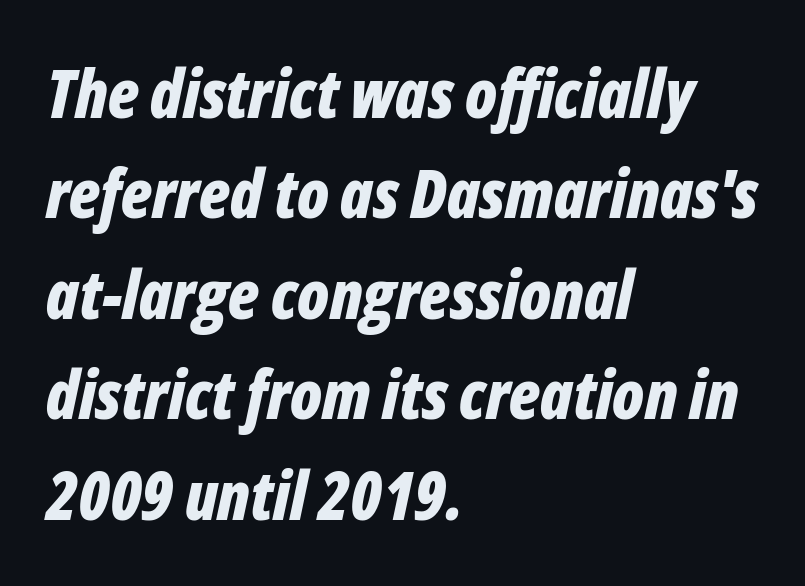
Inter-character spacing is left at the font's built-in metrics. This sample has the flowing, uneven cadence of proportional lettering. Emphasis-style slanted type is in use. Compared with an ordinary text face, these strokes are far heavier — a full bold. Interline gaps are of average width in this sample. In CSS terms this would be text-align: left.
